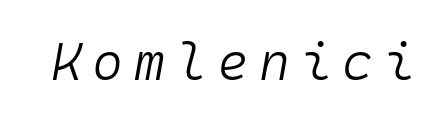
Q: Is the text bold? A: No.
Q: Is the text italic (slanted)? A: Yes, it leans right by about 10 degrees.
Q: Is the text underlined? A: No.
Q: Is the spacing between letters normal or unusually wide? A: Unusually wide.
Q: Width (condensed, normal, or wide)? A: Normal.
Q: Stroke contrast? A: Low.
Q: x-height? A: Medium.
Q: Monospaced? A: Yes.
